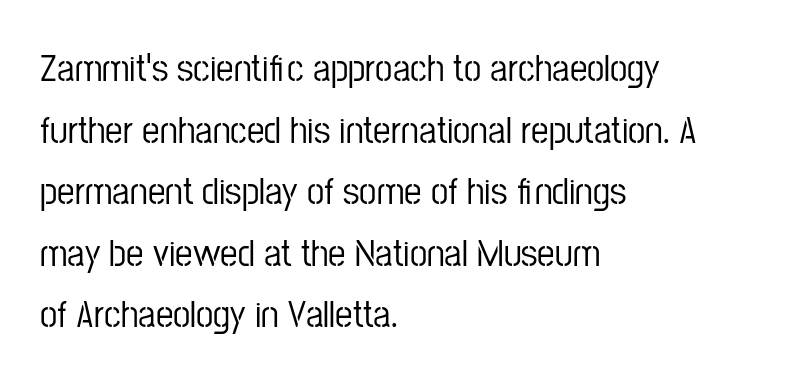
The image shows 39 px condensed sans-serif type, upright; set left-aligned, normal line spacing (1.58x), normal letter spacing, not underlined; low stroke contrast and a medium x-height.
